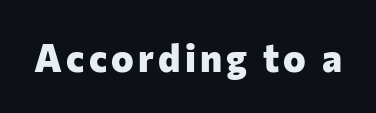
Serifs: no, the terminals of the letterforms are clean. Glance below the letters and you will spot only blank space. Is there any slant? The stems are plumb. Is this a fixed-width face? No — the glyphs have proportional, varying widths.
